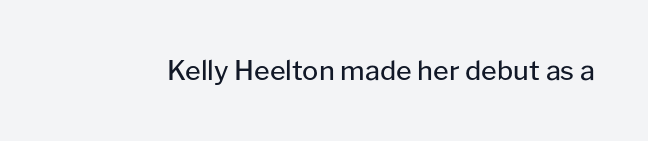
{"italic": "no", "bold": "no", "underline": "no", "letter_spacing": "normal", "letter_spacing_em": 0.0, "glyph_px": 27}
